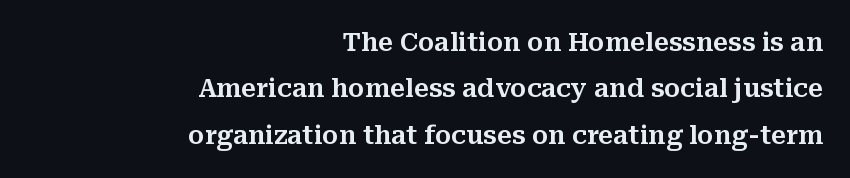
{"italic": "no", "underline": "no", "align": "right", "line_spacing_ratio": 1.86, "letter_spacing": "normal", "letter_spacing_em": 0.0, "glyph_px": 25}
